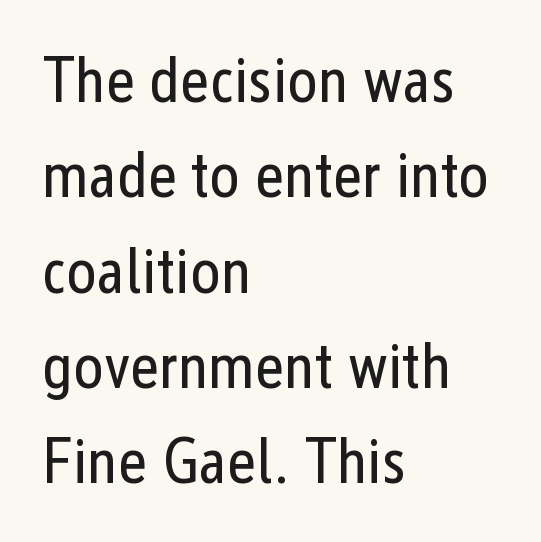
Q: Is the text bold? A: No.
Q: Is the text italic (slanted)? A: No, it is upright.
Q: Is the typeface a serif or a sans-serif typeface? A: Sans-serif.
Q: Is the text underlined? A: No.
Q: How is the paragraph aligned? A: Left-aligned.
Q: Is the spacing between letters normal or unusually wide? A: Normal.
Q: Is the spacing between lines tight, normal or loose? A: Normal.
Q: Width (condensed, normal, or wide)? A: Condensed.
Q: Stroke contrast? A: Low.
Q: x-height? A: Medium.
Q: Monospaced? A: No.
